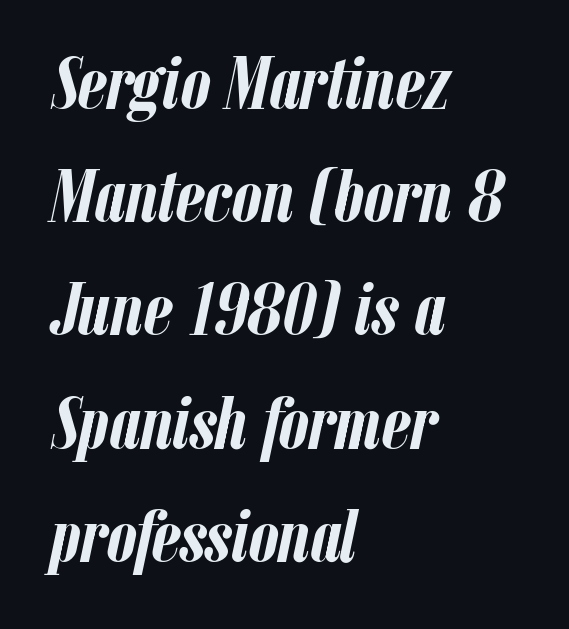
Q: Is the text bold? A: Yes.
Q: Is the text italic (slanted)? A: Yes, it leans right by about 12 degrees.
Q: Is the text underlined? A: No.
Q: How is the paragraph aligned? A: Left-aligned.
Q: Is the spacing between letters normal or unusually wide? A: Normal.
Q: Is the spacing between lines tight, normal or loose? A: Normal.
Q: Width (condensed, normal, or wide)? A: Condensed.
Q: Stroke contrast? A: Low.
Q: x-height? A: Medium.
Q: Monospaced? A: No.
